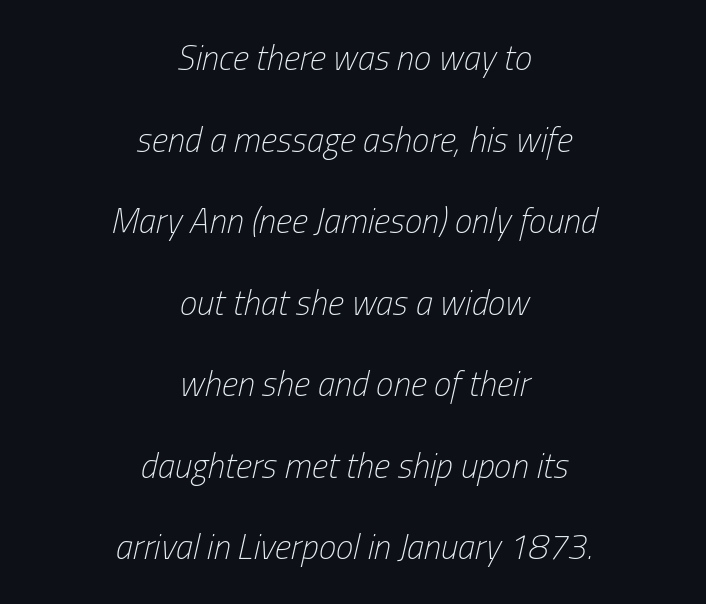
The image shows 35 px light, condensed type, italic (leaning right); set centered, loose line spacing (2.33x), normal letter spacing, not underlined; low stroke contrast and a medium x-height.
